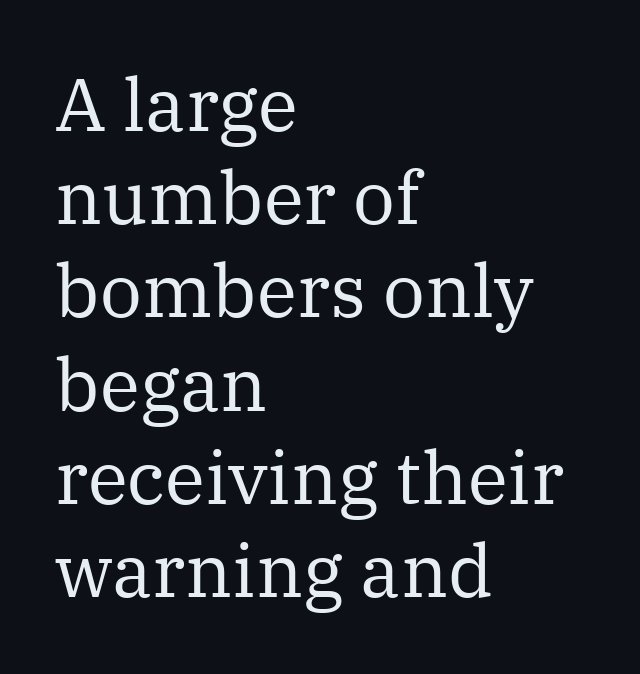
Q: Is the text bold? A: No.
Q: Is the text italic (slanted)? A: No, it is upright.
Q: Is the typeface a serif or a sans-serif typeface? A: Serif.
Q: Is the text underlined? A: No.
Q: How is the paragraph aligned? A: Left-aligned.
Q: Is the spacing between letters normal or unusually wide? A: Normal.
Q: Is the spacing between lines tight, normal or loose? A: Normal.
Q: Width (condensed, normal, or wide)? A: Normal.
Q: Stroke contrast? A: Medium.
Q: x-height? A: Medium.
Q: Monospaced? A: No.
